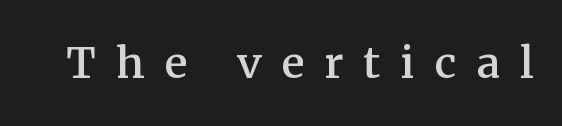
{"serif": "yes", "italic": "no", "width": "normal", "stroke_contrast": "medium", "x_height": "medium", "monospaced": "no", "underline": "no", "letter_spacing": "wide", "letter_spacing_em": 0.35, "glyph_px": 57}
